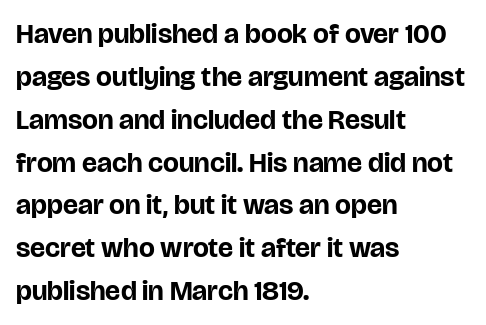
The face used here is proportionally spaced, like ordinary book or web type. The typesetting leans heavy: a genuine bold. Do the letters lean? They stand straight. The face used here is rendered with its standard letterfit.
